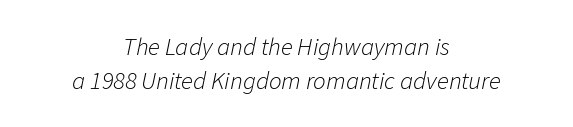
Descenders hang freely into open space. Ink coverage per letter is moderate at most. The block of text has a typical density, with ordinary space between rows. Does the copy run flush right? No — it is centered line by line. This sample uses an oblique cut, with every glyph tilted off the vertical. Students, note that the glyphs here touch the page at normal intervals.
